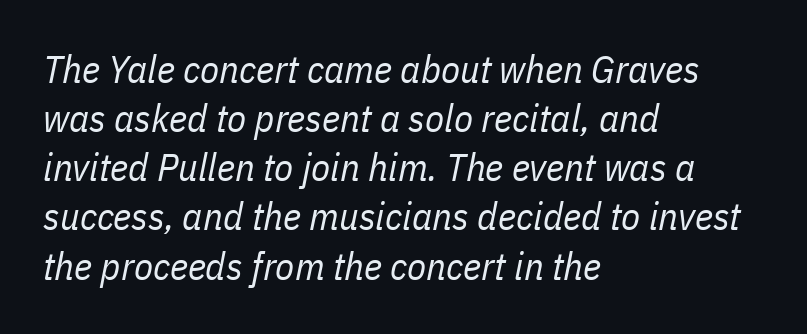
The image shows 39 px regular-weight, condensed type, italic (leaning right); set left-aligned, normal line spacing (1.26x), normal letter spacing, not underlined; low stroke contrast and a medium x-height.
